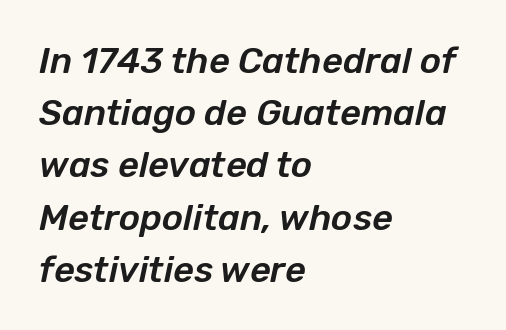
The image shows 36 px text type, italic (leaning right); set left-aligned, normal line spacing (1.45x), normal letter spacing, not underlined; low stroke contrast and a medium x-height.
